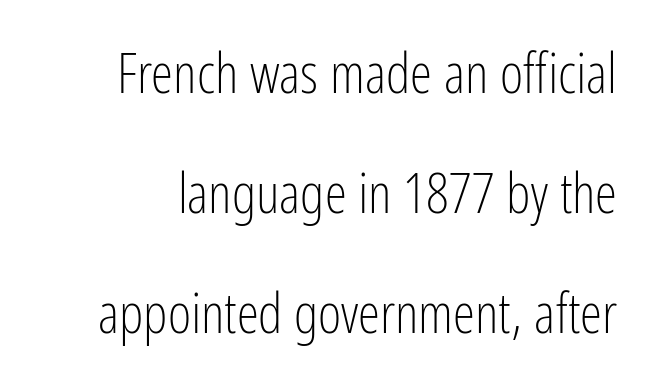
{"serif": "no", "italic": "no", "bold": "no", "weight": "light", "width": "condensed", "stroke_contrast": "low", "x_height": "medium", "monospaced": "no", "underline": "no", "line_spacing": "loose", "line_spacing_ratio": 2.14, "letter_spacing": "normal", "letter_spacing_em": 0.0, "glyph_px": 56}
